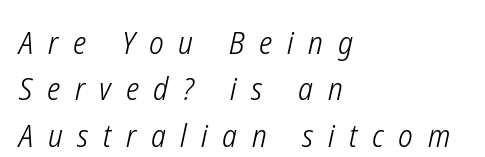
{"italic": "yes", "lean": "right", "slant_degrees": 12, "bold": "no", "weight": "light", "width": "condensed", "stroke_contrast": "low", "x_height": "medium", "monospaced": "no", "underline": "no", "align": "left", "line_spacing": "normal", "line_spacing_ratio": 1.45, "letter_spacing": "wide", "letter_spacing_em": 0.46, "glyph_px": 32}
